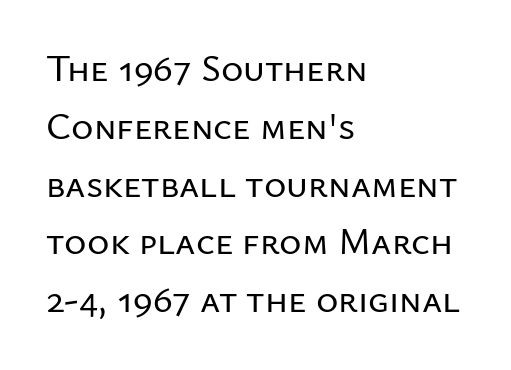
Q: Is the text italic (slanted)? A: No, it is upright.
Q: Is the typeface a serif or a sans-serif typeface? A: Sans-serif.
Q: Is the text underlined? A: No.
Q: How is the paragraph aligned? A: Left-aligned.
Q: Is the spacing between letters normal or unusually wide? A: Normal.
Q: Is the spacing between lines tight, normal or loose? A: Normal.
Q: Width (condensed, normal, or wide)? A: Normal.
Q: Stroke contrast? A: Low.
Q: x-height? A: Medium.
Q: Monospaced? A: No.
